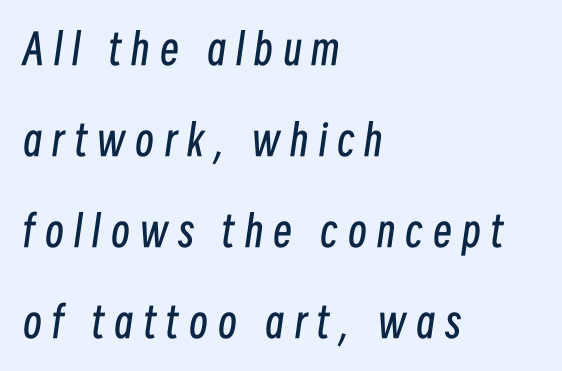
{"italic": "yes", "lean": "right", "slant_degrees": 8, "bold": "no", "weight": "regular", "width": "condensed", "stroke_contrast": "low", "x_height": "medium", "monospaced": "no", "underline": "no", "align": "left", "line_spacing": "loose", "line_spacing_ratio": 2.17, "letter_spacing": "wide", "letter_spacing_em": 0.24, "glyph_px": 42}
